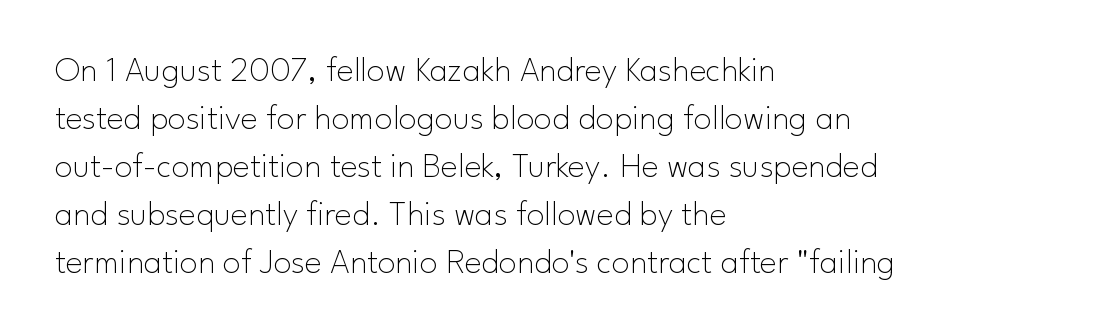
The image shows 36 px thin sans-serif type, upright; set left-aligned, normal line spacing (1.33x), normal letter spacing, not underlined; low stroke contrast and a small x-height.
